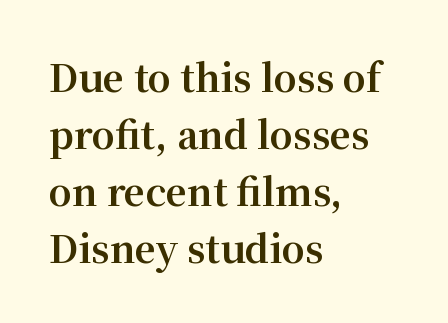
The image shows 37 px bold serif type, upright; set left-aligned, normal line spacing (1.54x), normal letter spacing, not underlined; medium stroke contrast and a medium x-height.
